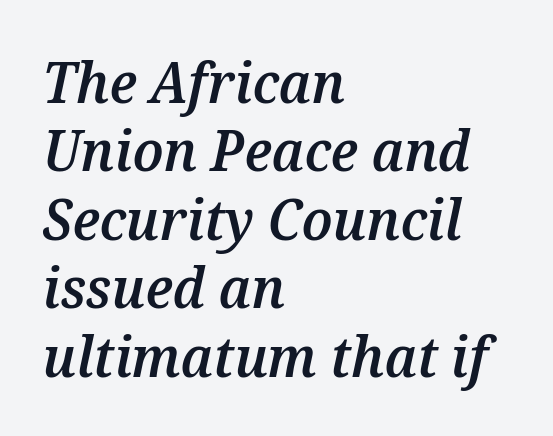
Nobody touched the tracking dial on this one. Typesetter's note: demi weight, one step under bold. Italic? Definitely — the glyphs are oblique. The face used here is proportionally spaced, like ordinary book or web type. The baseline area is clear. Short and long lines alike share a common starting point at left.
